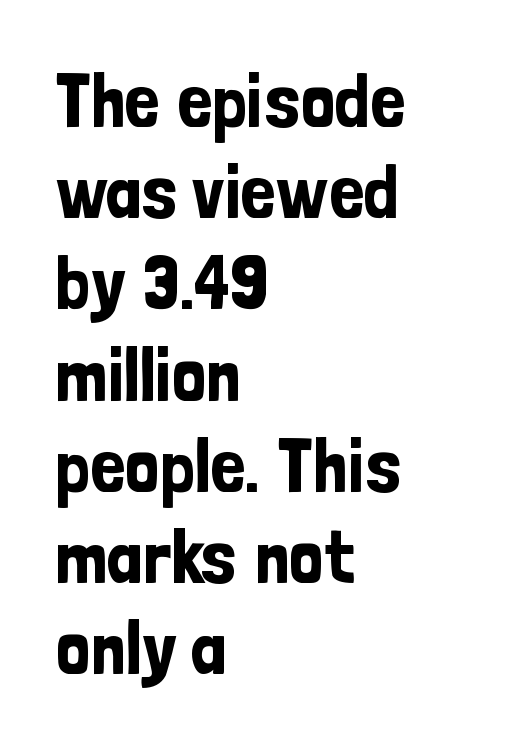
Q: Is the text italic (slanted)? A: No, it is upright.
Q: Is the typeface a serif or a sans-serif typeface? A: Sans-serif.
Q: Is the text underlined? A: No.
Q: How is the paragraph aligned? A: Left-aligned.
Q: Is the spacing between letters normal or unusually wide? A: Normal.
Q: Width (condensed, normal, or wide)? A: Condensed.
Q: Stroke contrast? A: Low.
Q: x-height? A: Medium.
Q: Monospaced? A: No.
